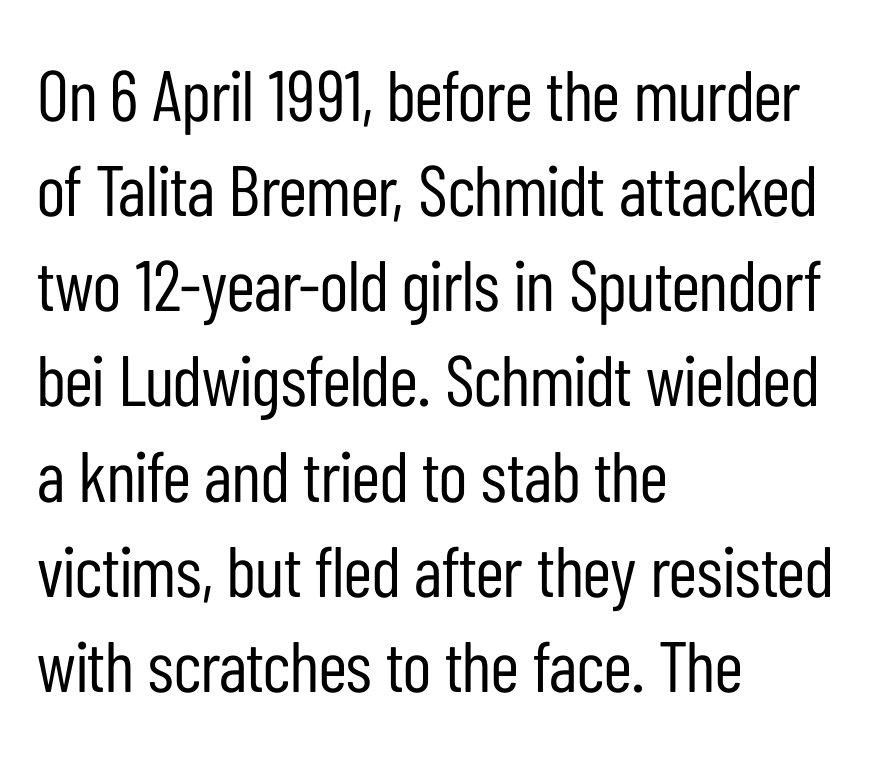
Horizontal alignment here is leftward, the default for most running prose. Do the letters lean? They stand straight. The glyphs in this specimen are sans serif. The area under the type is left untouched.
